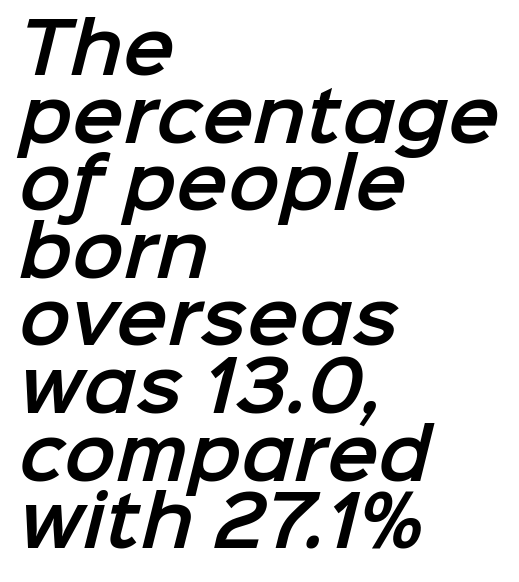
Nobody touched the tracking dial on this one. Examine the stroke ends and you'll find no serifs. This sample has the flowing, uneven cadence of proportional lettering. These lines are set flush left with a ragged right edge. Vertically, the passage feels compressed, each row crowding the next. The space beneath each line is pristine and unruled.
